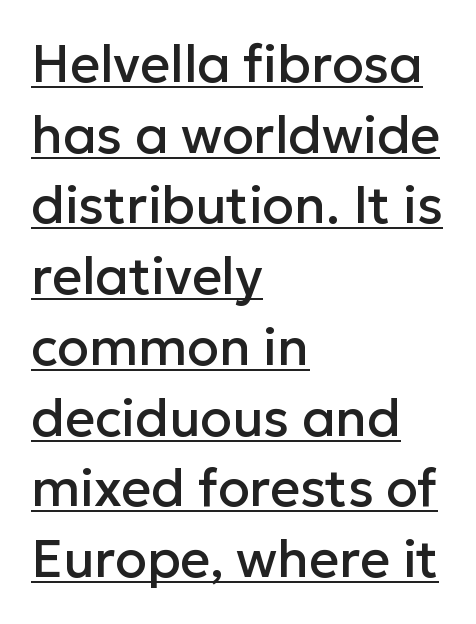
This rendering uses left alignment, leaving the right contour irregular. Like a heading marked for emphasis, these lines bear an underscore. Think of a printed novel: that variable character pitch is what you see here. Is this a sans? Yes — the strokes have no serifs.
